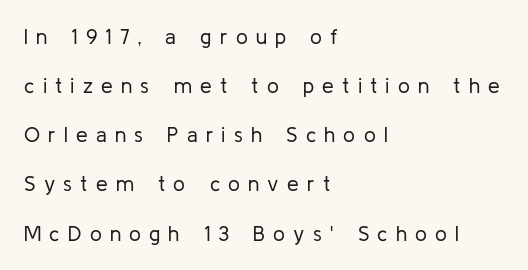
{"italic": "no", "bold": "no", "underline": "no", "align": "left", "line_spacing": "loose", "line_spacing_ratio": 2.34, "letter_spacing": "wide", "letter_spacing_em": 0.39, "glyph_px": 21}
